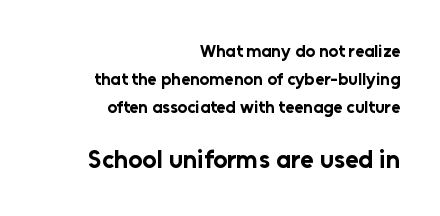
Horizontal alignment here is rightward, an uncommon choice for prose. The face used here appears at its bigger size in the lower chunk. Characters remain perfectly vertical along every line. Compared with typical paragraphs, the rows here are spaced about the same.
